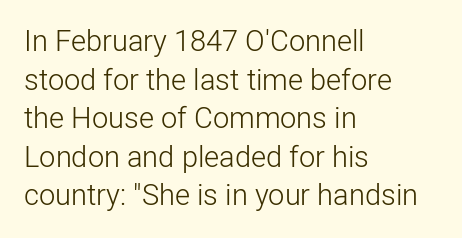
{"serif": "no", "italic": "no", "bold": "no", "weight": "light", "width": "normal", "stroke_contrast": "low", "x_height": "medium", "monospaced": "no", "underline": "no", "align": "left", "line_spacing": "normal", "line_spacing_ratio": 1.33, "letter_spacing": "normal", "letter_spacing_em": 0.0, "glyph_px": 29}
